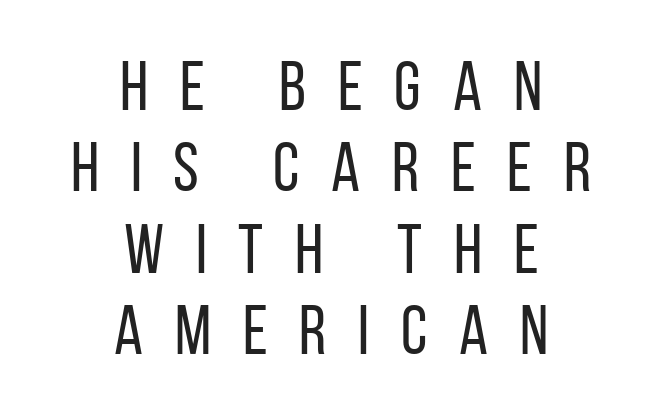
Q: Is the text bold? A: No.
Q: Is the text italic (slanted)? A: No, it is upright.
Q: Is the typeface a serif or a sans-serif typeface? A: Sans-serif.
Q: Is the text underlined? A: No.
Q: How is the paragraph aligned? A: Centered.
Q: Is the spacing between letters normal or unusually wide? A: Unusually wide.
Q: Width (condensed, normal, or wide)? A: Condensed.
Q: Stroke contrast? A: Low.
Q: x-height? A: Large.
Q: Monospaced? A: No.
